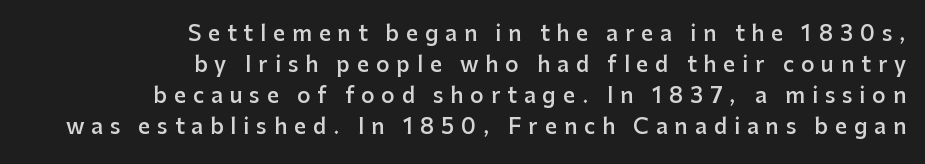
Q: Is the text bold? A: Semi-bold.
Q: Is the text italic (slanted)? A: No, it is upright.
Q: Is the text underlined? A: No.
Q: How is the paragraph aligned? A: Right-aligned.
Q: Is the spacing between letters normal or unusually wide? A: Unusually wide.
Q: Is the spacing between lines tight, normal or loose? A: Normal.
